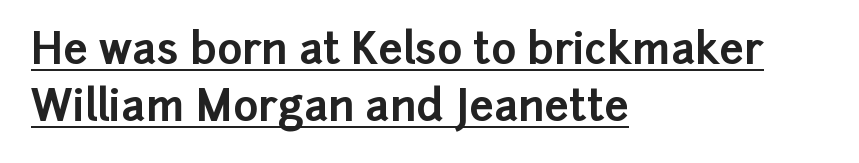
{"serif": "no", "italic": "no", "bold": "yes", "weight": "bold", "width": "normal", "stroke_contrast": "low", "x_height": "medium", "monospaced": "no", "underline": "yes", "align": "left", "line_spacing": "normal", "line_spacing_ratio": 1.32, "letter_spacing": "normal", "letter_spacing_em": 0.0, "glyph_px": 43}
